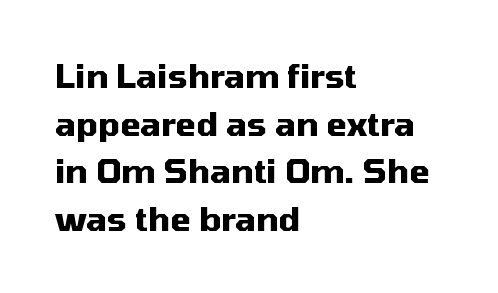
{"serif": "no", "italic": "no", "bold": "yes", "weight": "heavy", "width": "normal", "stroke_contrast": "medium", "x_height": "medium", "monospaced": "no", "underline": "no", "align": "left", "line_spacing": "normal", "line_spacing_ratio": 1.44, "letter_spacing": "normal", "letter_spacing_em": 0.0, "glyph_px": 33}
